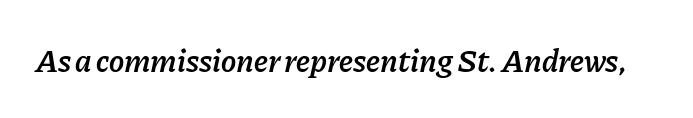
Q: Is the text bold? A: Semi-bold.
Q: Is the text italic (slanted)? A: Yes, it leans right by about 11 degrees.
Q: Is the text underlined? A: No.
Q: Is the spacing between letters normal or unusually wide? A: Normal.
Q: Width (condensed, normal, or wide)? A: Normal.
Q: Stroke contrast? A: Low.
Q: x-height? A: Medium.
Q: Monospaced? A: No.
